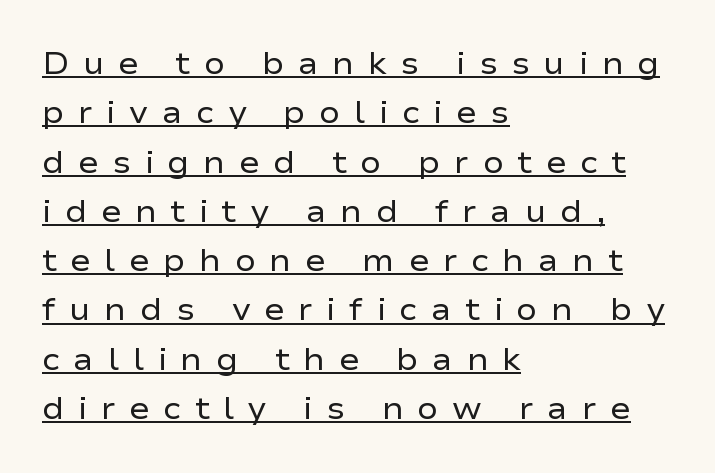
The image shows 31 px regular-weight, wide sans-serif type, upright; set left-aligned, normal line spacing (1.59x), unusually wide letter spacing (+0.44 em), underlined; low stroke contrast and a medium x-height.
